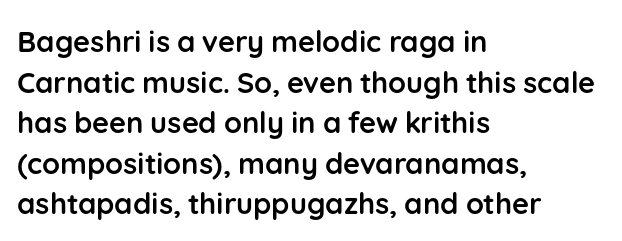
Q: Is the text bold? A: Yes.
Q: Is the text italic (slanted)? A: No, it is upright.
Q: Is the typeface a serif or a sans-serif typeface? A: Sans-serif.
Q: Is the text underlined? A: No.
Q: How is the paragraph aligned? A: Left-aligned.
Q: Is the spacing between letters normal or unusually wide? A: Normal.
Q: Is the spacing between lines tight, normal or loose? A: Normal.
Q: Width (condensed, normal, or wide)? A: Normal.
Q: Stroke contrast? A: Low.
Q: x-height? A: Medium.
Q: Monospaced? A: No.
